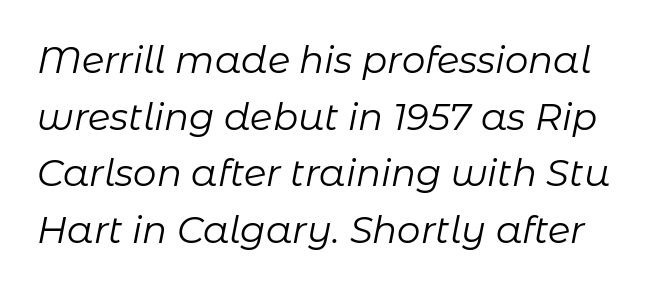
Q: Is the text bold? A: No.
Q: Is the text italic (slanted)? A: Yes, it leans right by about 11 degrees.
Q: Is the text underlined? A: No.
Q: Is the spacing between letters normal or unusually wide? A: Normal.
Q: Is the spacing between lines tight, normal or loose? A: Normal.
Q: Width (condensed, normal, or wide)? A: Normal.
Q: Stroke contrast? A: Low.
Q: x-height? A: Medium.
Q: Monospaced? A: No.
